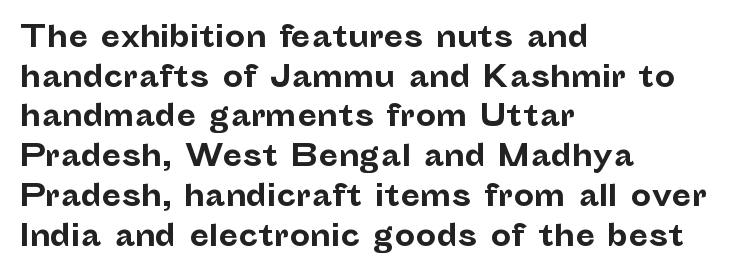
The image shows 29 px bold sans-serif type, upright; set left-aligned, normal line spacing (1.37x), normal letter spacing, not underlined; low stroke contrast and a medium x-height.
